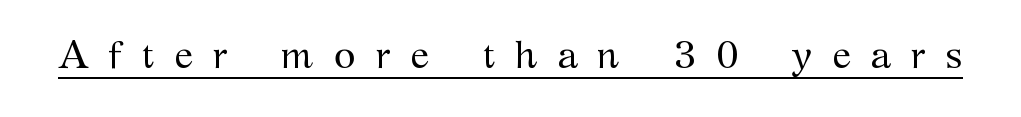
{"serif": "yes", "italic": "no", "bold": "no", "weight": "regular", "width": "normal", "stroke_contrast": "medium", "x_height": "medium", "monospaced": "no", "underline": "yes", "letter_spacing": "wide", "letter_spacing_em": 0.5, "glyph_px": 39}
